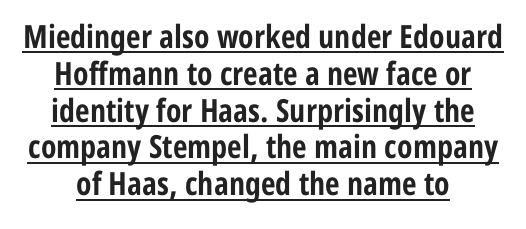
The vertical gap from one line to the next is small. The horizontal fit of the characters is conventional and even. Note the varied advance widths — an 'i' is clearly narrower than an 'm'. The text was rendered using a sans face with plain stroke endings. On the weight axis this lands at bold, roughly 700.
